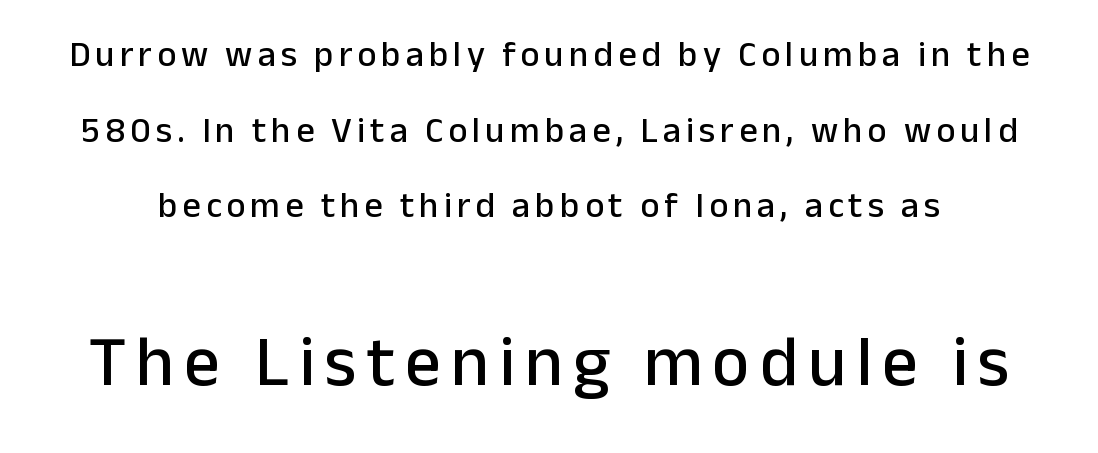
The image shows 71 px sans-serif type, upright; set loose line spacing (2.1x), not underlined; the second (bottom) block is 1.97x larger; low stroke contrast and a medium x-height.
